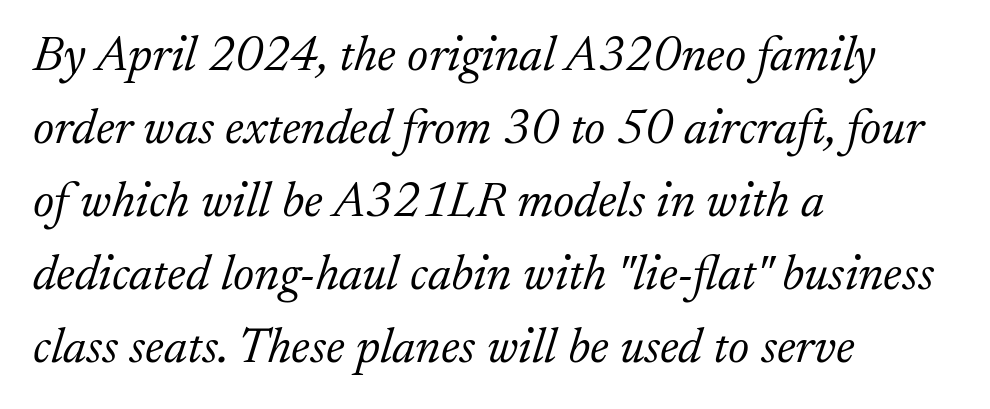
The type family on display is of the serif kind. The typography opts for an oblique posture over an upright one. The foot of each line stays bare and open. Do the characters align in a grid? No, the font is proportional. No extra ink here — the face is not bold. The lines in this sample share a left origin and differ only in where they stop.
